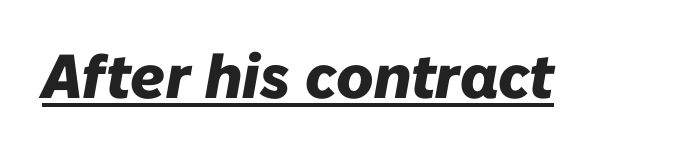
The image shows 62 px heavy type, italic (leaning right); set normal letter spacing, underlined; low stroke contrast and a medium x-height.
